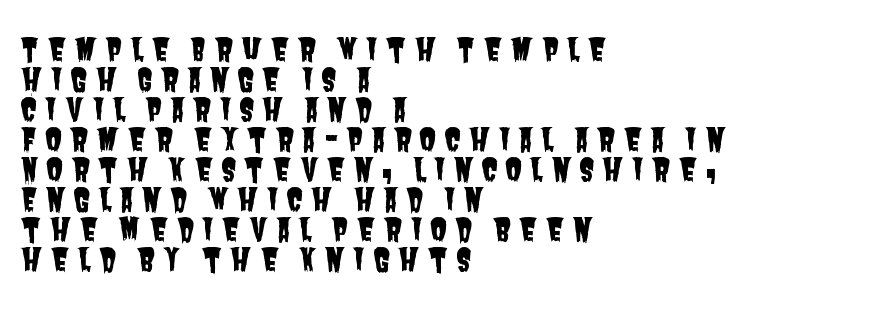
{"serif": "no", "width": "condensed", "stroke_contrast": "low", "x_height": "large", "monospaced": "no", "underline": "no", "align": "left", "line_spacing": "tight", "line_spacing_ratio": 0.97, "letter_spacing": "wide", "letter_spacing_em": 0.24, "glyph_px": 31}
